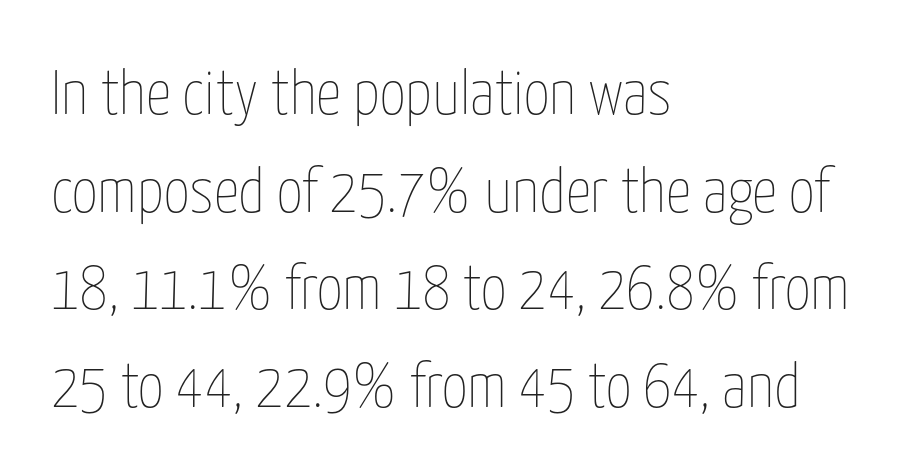
{"italic": "no", "bold": "no", "weight": "thin", "width": "condensed", "stroke_contrast": "low", "x_height": "medium", "monospaced": "no", "underline": "no", "align": "left", "line_spacing": "normal", "line_spacing_ratio": 1.55, "letter_spacing": "normal", "letter_spacing_em": 0.0, "glyph_px": 63}
